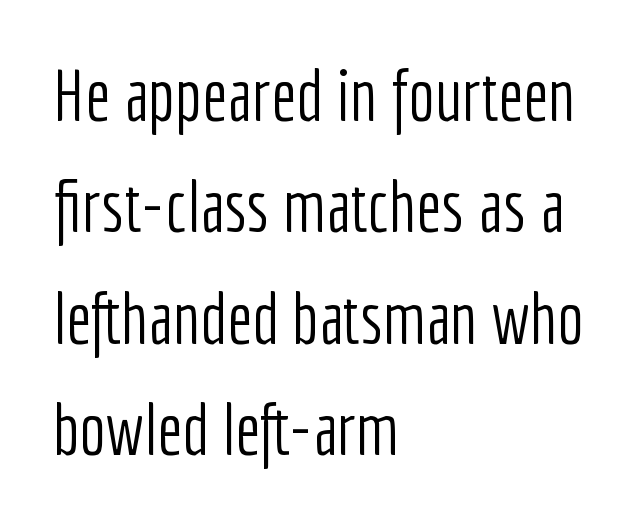
Q: Is the text bold? A: No.
Q: Is the text italic (slanted)? A: No, it is upright.
Q: Is the typeface a serif or a sans-serif typeface? A: Sans-serif.
Q: Is the text underlined? A: No.
Q: How is the paragraph aligned? A: Left-aligned.
Q: Is the spacing between letters normal or unusually wide? A: Normal.
Q: Is the spacing between lines tight, normal or loose? A: Normal.
Q: Width (condensed, normal, or wide)? A: Condensed.
Q: Stroke contrast? A: Low.
Q: x-height? A: Medium.
Q: Monospaced? A: No.
